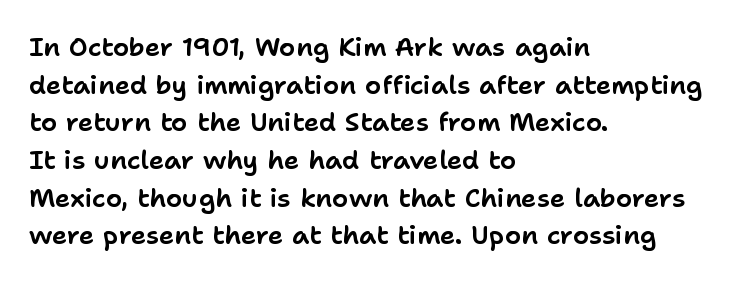
The image shows 26 px text type, upright; set left-aligned, normal line spacing (1.45x), normal letter spacing, not underlined.
